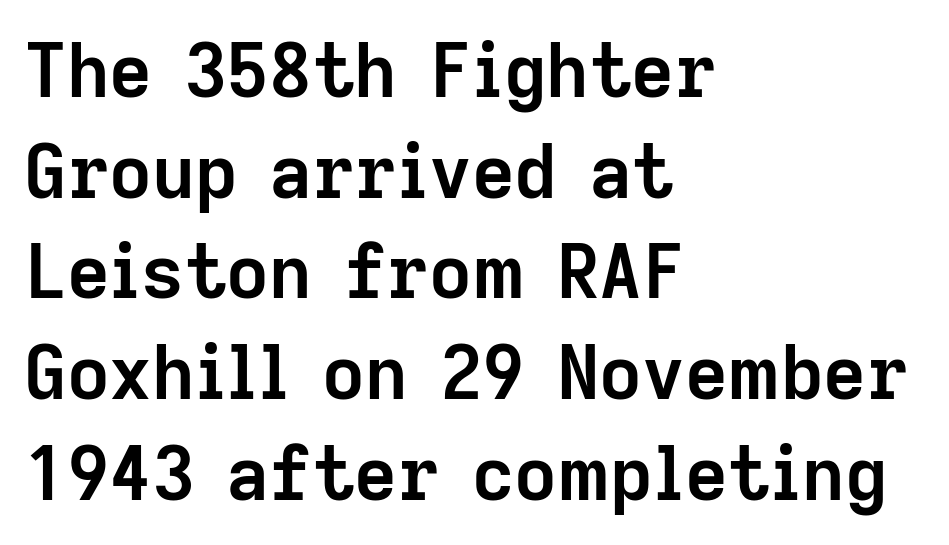
The image shows 74 px semibold sans-serif type, upright; set left-aligned, normal line spacing (1.36x), normal letter spacing, not underlined; low stroke contrast and a medium x-height.
